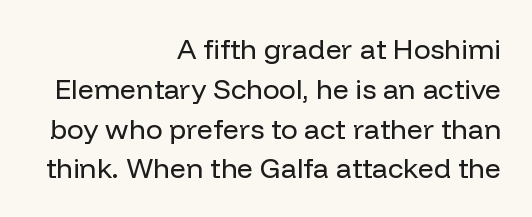
The image shows 28 px regular-weight sans-serif type, upright; set right-aligned, normal line spacing (1.42x), normal letter spacing, not underlined; low stroke contrast and a medium x-height.
